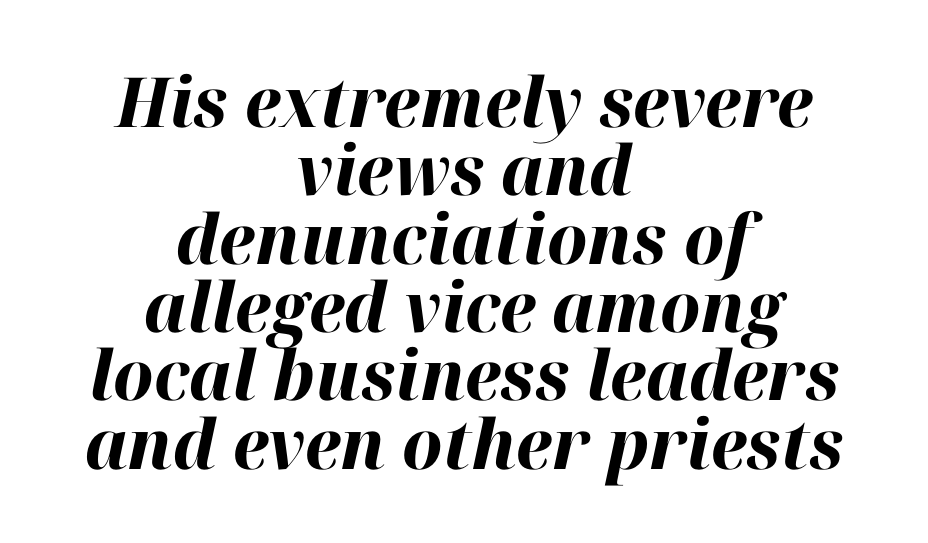
When letters slant like this, we call the style italic. Vertical spacing — tight. Check the space under the baseline: it is left empty. These lines keep a tight, regular rhythm from letter to letter. Varying glyph widths throughout — classic text-font behaviour. Horizontally, the lines are justified to the midpoint only.
